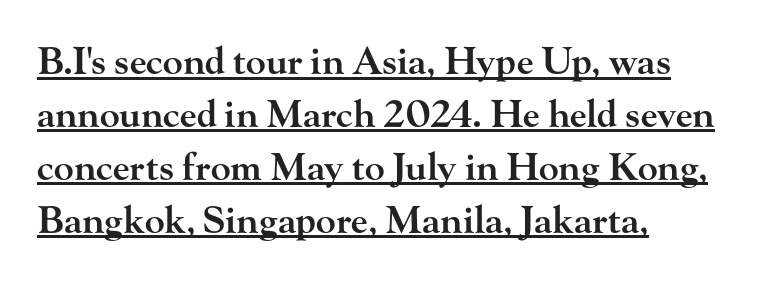
Q: Is the text bold? A: Semi-bold.
Q: Is the text italic (slanted)? A: No, it is upright.
Q: Is the typeface a serif or a sans-serif typeface? A: Serif.
Q: Is the text underlined? A: Yes.
Q: How is the paragraph aligned? A: Left-aligned.
Q: Is the spacing between letters normal or unusually wide? A: Normal.
Q: Is the spacing between lines tight, normal or loose? A: Normal.
Q: Width (condensed, normal, or wide)? A: Wide.
Q: Stroke contrast? A: High.
Q: x-height? A: Small.
Q: Monospaced? A: No.
